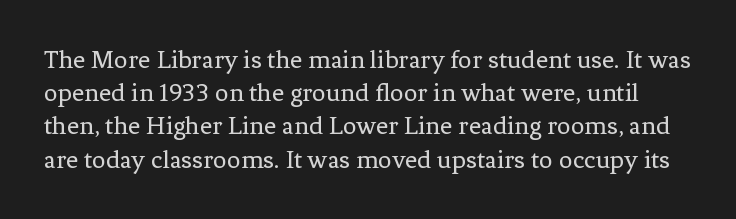
The image shows 27 px text type, upright; set line spacing 1.23x, normal letter spacing, not underlined.
